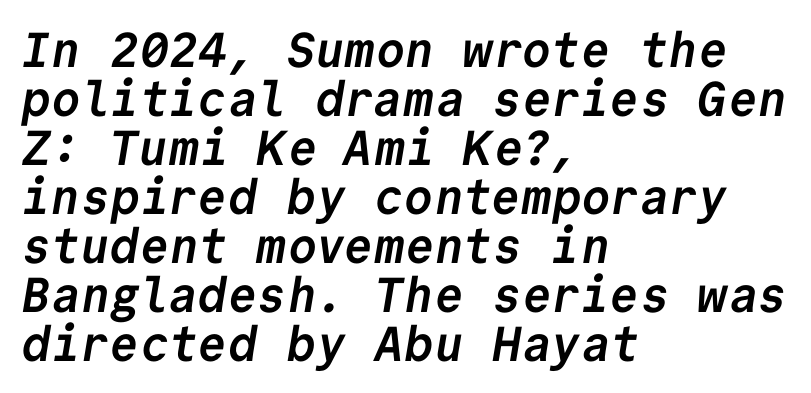
Q: Is the text bold? A: Yes.
Q: Is the typeface a serif or a sans-serif typeface? A: Sans-serif.
Q: Is the text underlined? A: No.
Q: How is the paragraph aligned? A: Left-aligned.
Q: Is the spacing between letters normal or unusually wide? A: Normal.
Q: Is the spacing between lines tight, normal or loose? A: Tight.
Q: Width (condensed, normal, or wide)? A: Normal.
Q: Stroke contrast? A: Low.
Q: x-height? A: Medium.
Q: Monospaced? A: Yes.
